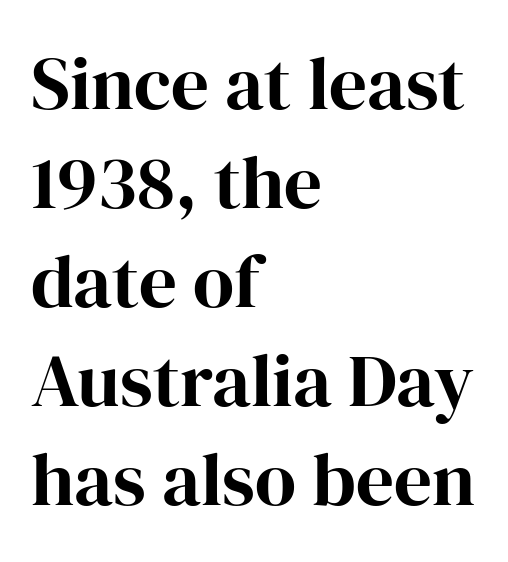
{"serif": "yes", "italic": "no", "width": "normal", "stroke_contrast": "high", "x_height": "medium", "monospaced": "no", "underline": "no", "align": "left", "line_spacing": "normal", "line_spacing_ratio": 1.32, "letter_spacing": "normal", "letter_spacing_em": 0.0, "glyph_px": 75}
